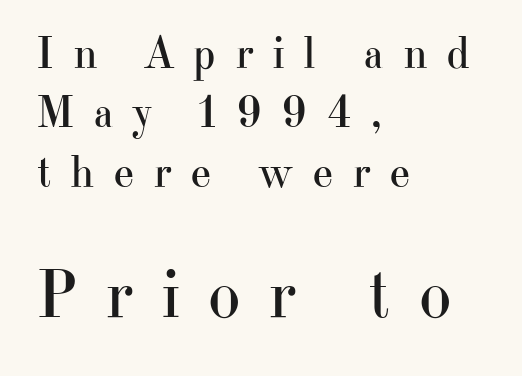
The image shows 69 px regular-weight serif type, upright; set left-aligned, normal line spacing (1.29x), unusually wide letter spacing (+0.4 em), not underlined; the second (bottom) block is 1.5x larger; high stroke contrast and a small x-height.
